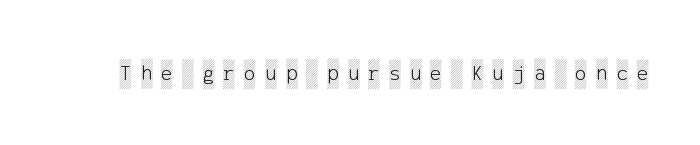
Q: Is the text italic (slanted)? A: No, it is upright.
Q: Is the text underlined? A: No.
Q: Is the spacing between letters normal or unusually wide? A: Unusually wide.
